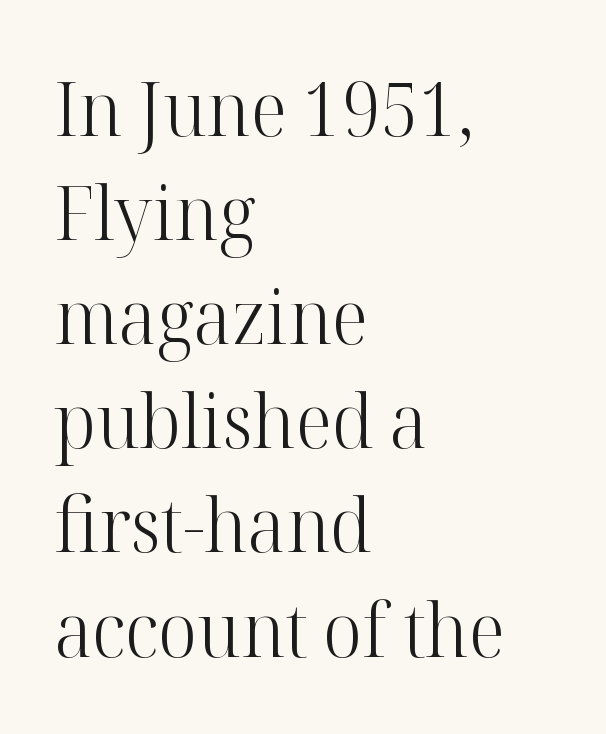
Note the varied advance widths — an 'i' is clearly narrower than an 'm'. Notice how the stems are strictly vertical — no italics here. Rule under the text: the space is simply empty. No extra tracking has been applied to these lines. How would I describe the line gaps? Plain and ordinary.
